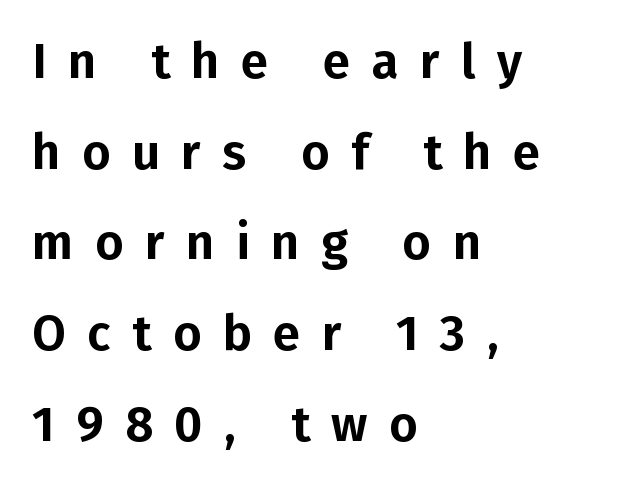
Descenders hang freely into open space. Nothing sits at the stroke ends, so this counts as sans-serif. Between one letter and the next there's a generous, obvious gap. Short and long lines alike share a common starting point at left.
